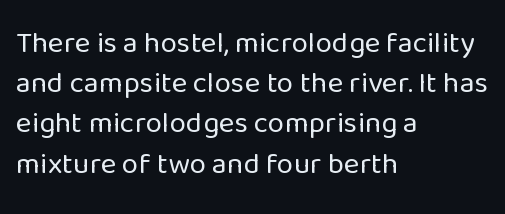
The image shows 30 px regular-weight sans-serif type, upright; set left-aligned, normal line spacing (1.34x), normal letter spacing, not underlined; low stroke contrast and a medium x-height.
